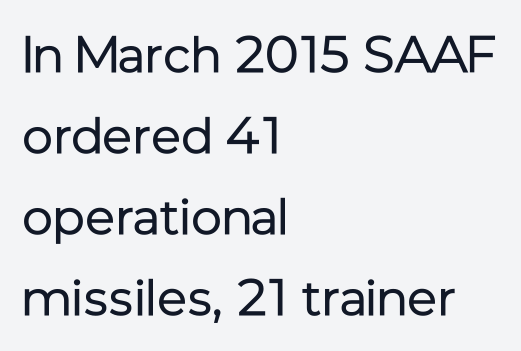
What stands out about the letter spacing? Nothing — it is the standard amount. Words float on clear page, feet unadorned. Tall strokes in this sample are plumb rather than angled. Nope, no serifs anywhere on these letters. Compared with a typical body face, this is equally light or lighter still.
